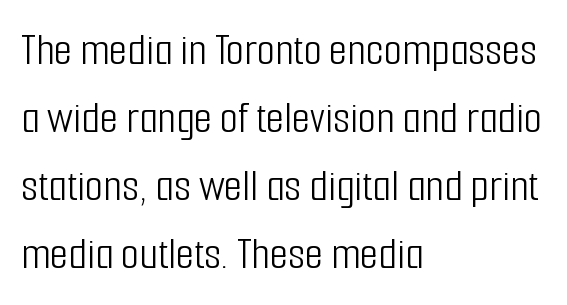
The image shows 47 px light, condensed sans-serif type, upright; set left-aligned, normal line spacing (1.45x), normal letter spacing, not underlined; low stroke contrast and a medium x-height.
